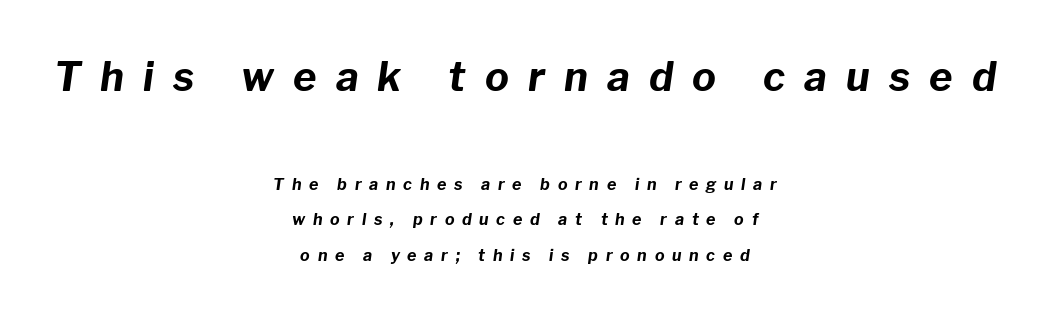
Q: Is the text bold? A: Yes.
Q: Is the text italic (slanted)? A: Yes, it leans right by about 8 degrees.
Q: Is the text underlined? A: No.
Q: How is the paragraph aligned? A: Centered.
Q: Is the spacing between letters normal or unusually wide? A: Unusually wide.
Q: Is the spacing between lines tight, normal or loose? A: Loose.
Q: Which block of text is set in a larger size, the first (top) or the second (bottom)? A: The first (top) one.
Q: Width (condensed, normal, or wide)? A: Normal.
Q: Stroke contrast? A: Low.
Q: x-height? A: Medium.
Q: Monospaced? A: No.
